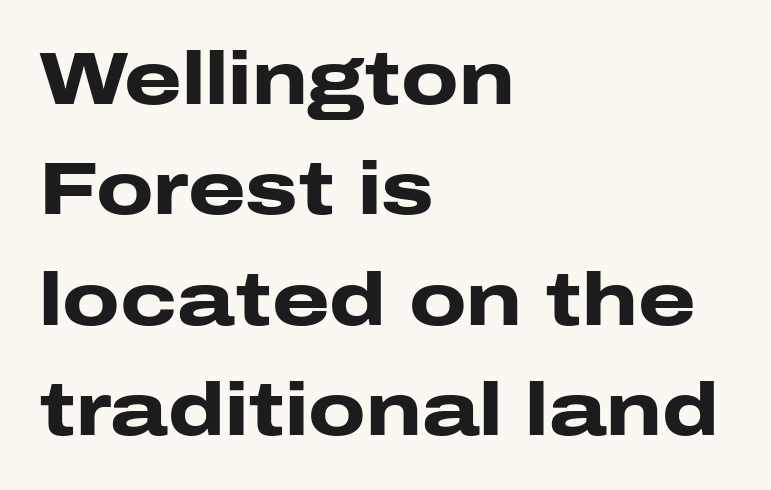
{"serif": "no", "italic": "no", "bold": "yes", "weight": "heavy", "width": "wide", "stroke_contrast": "low", "x_height": "medium", "monospaced": "no", "underline": "no", "align": "left", "line_spacing": "normal", "line_spacing_ratio": 1.49, "letter_spacing": "normal", "letter_spacing_em": 0.0, "glyph_px": 74}
